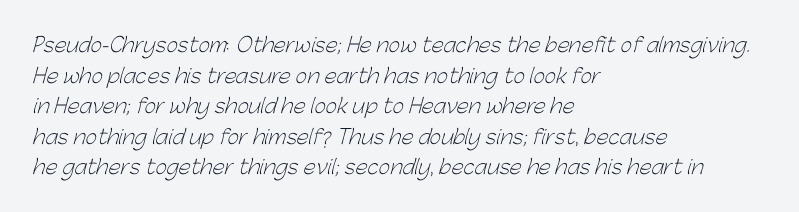
{"bold": "no", "underline": "no", "align": "left", "line_spacing": "normal", "line_spacing_ratio": 1.53, "letter_spacing": "normal", "letter_spacing_em": 0.0, "glyph_px": 20}
